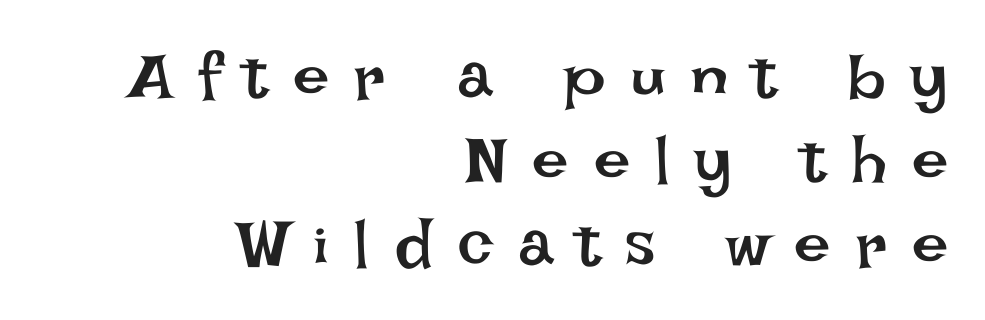
The image shows 65 px regular-weight type, upright; set right-aligned, normal line spacing (1.29x), unusually wide letter spacing (+0.39 em), not underlined; low stroke contrast and a large x-height.
